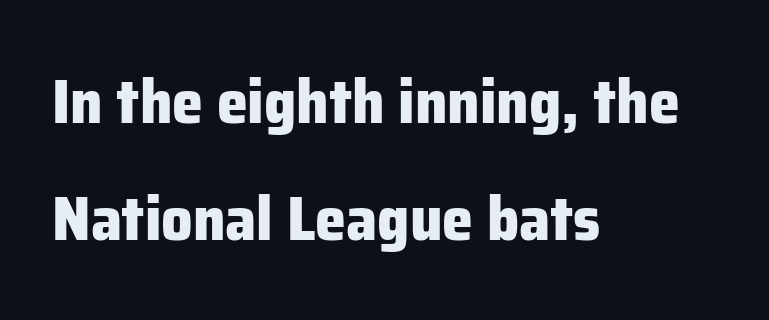
Is this a fixed-width face? No — the glyphs have proportional, varying widths. The baseline area is clear. A student would call this left alignment; a typographer would say flush left, rag right. The letters carry no serifs — their stems end cleanly without finishing strokes.
